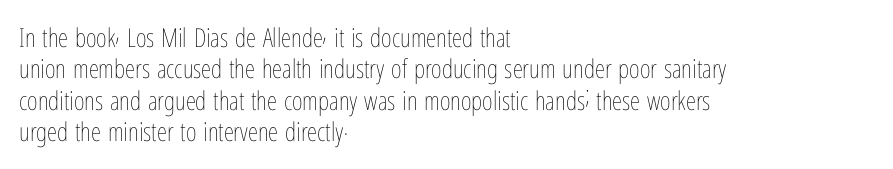
Q: Is the text bold? A: No.
Q: Is the text italic (slanted)? A: No, it is upright.
Q: Is the text underlined? A: No.
Q: How is the paragraph aligned? A: Left-aligned.
Q: Is the spacing between letters normal or unusually wide? A: Normal.
